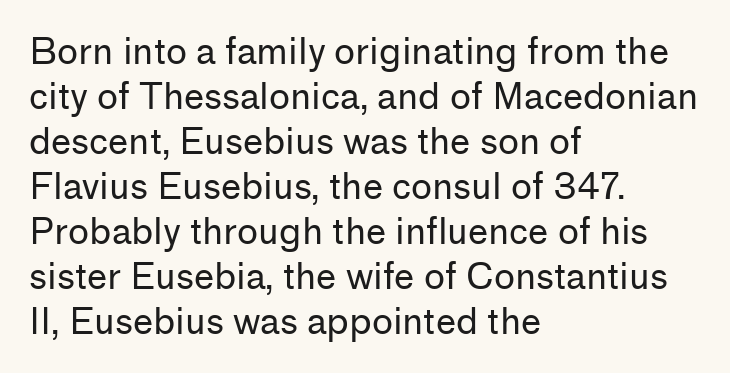
{"serif": "no", "italic": "no", "bold": "no", "weight": "regular", "width": "normal", "stroke_contrast": "low", "x_height": "medium", "monospaced": "no", "underline": "no", "align": "left", "line_spacing": "normal", "line_spacing_ratio": 1.25, "letter_spacing": "normal", "letter_spacing_em": 0.0, "glyph_px": 36}
